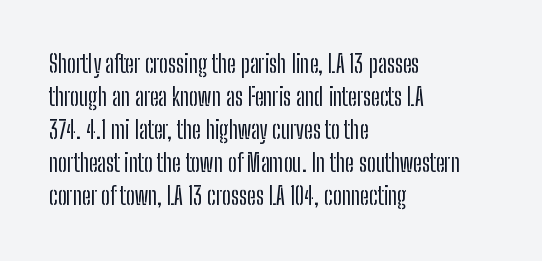
{"italic": "no", "underline": "no", "align": "left", "line_spacing": "normal", "line_spacing_ratio": 1.38, "letter_spacing": "normal", "letter_spacing_em": 0.0, "glyph_px": 24}
